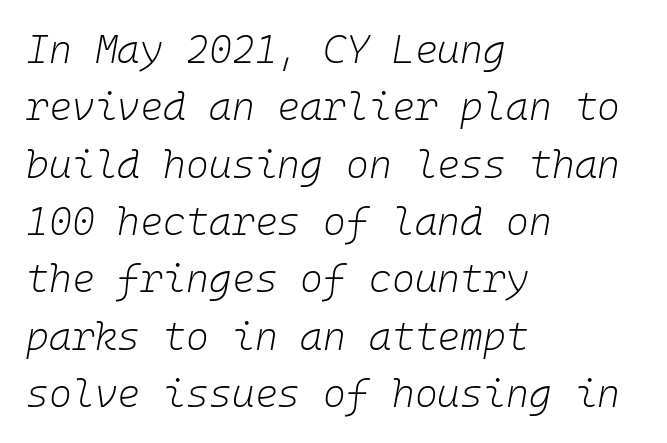
The image shows 39 px light type, italic (leaning right), monospaced; set left-aligned, normal line spacing (1.47x), normal letter spacing, not underlined; low stroke contrast and a medium x-height.
